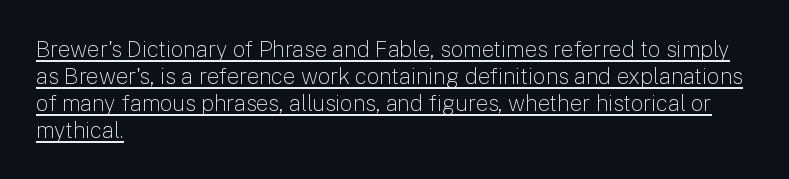
The image shows 22 px text type, upright; set left-aligned, line spacing 1.22x, normal letter spacing, underlined.
